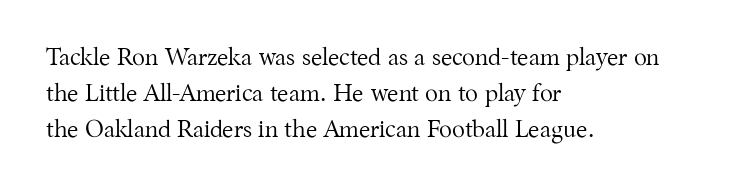
Q: Is the text bold? A: No.
Q: Is the text italic (slanted)? A: No, it is upright.
Q: Is the text underlined? A: No.
Q: How is the paragraph aligned? A: Left-aligned.
Q: Is the spacing between letters normal or unusually wide? A: Normal.
Q: Is the spacing between lines tight, normal or loose? A: Normal.
